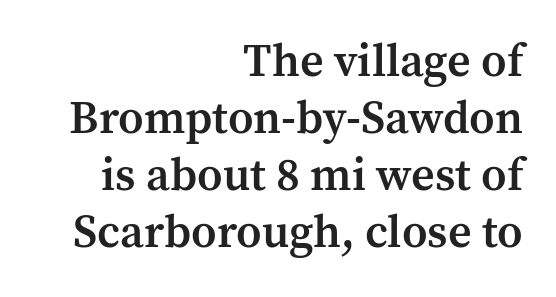
The image shows 46 px semibold serif type, upright; set right-aligned, line spacing 1.24x, normal letter spacing, not underlined; medium stroke contrast and a medium x-height.
